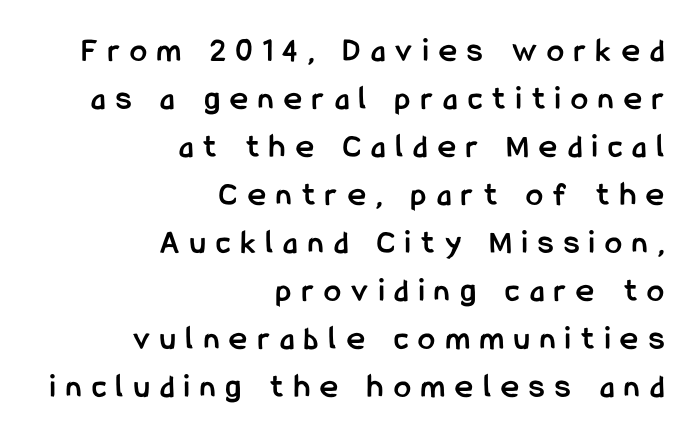
The image shows 34 px semibold, condensed sans-serif type, upright; set right-aligned, normal line spacing (1.41x), unusually wide letter spacing (+0.31 em), not underlined; low stroke contrast and a medium x-height.
